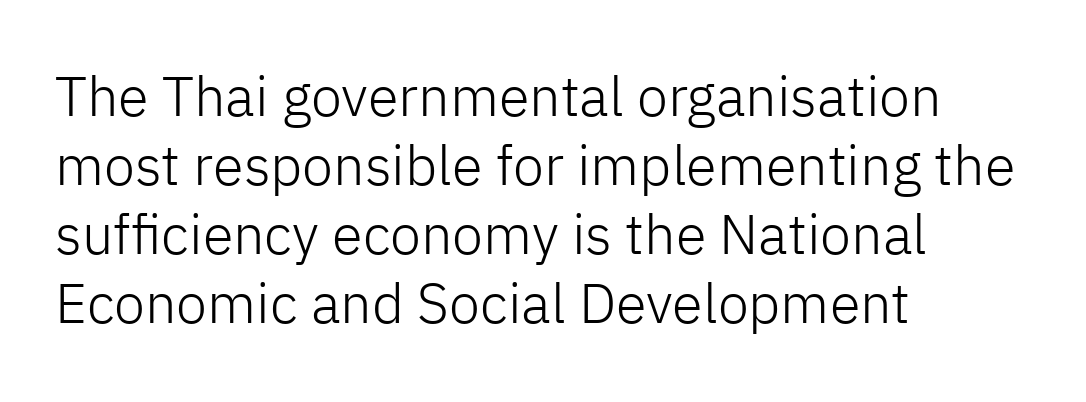
Q: Is the text bold? A: No.
Q: Is the text italic (slanted)? A: No, it is upright.
Q: Is the typeface a serif or a sans-serif typeface? A: Sans-serif.
Q: Is the text underlined? A: No.
Q: How is the paragraph aligned? A: Left-aligned.
Q: Is the spacing between letters normal or unusually wide? A: Normal.
Q: Width (condensed, normal, or wide)? A: Normal.
Q: Stroke contrast? A: Low.
Q: x-height? A: Medium.
Q: Monospaced? A: No.
